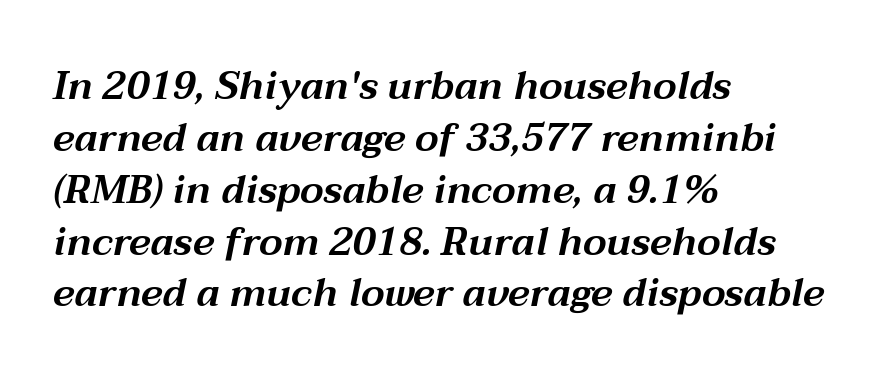
Default kerning and tracking; the words read as compact shapes. Reading down the column, the eye jumps a familiar distance to each next line. Any mark beneath the type? The region is blank. Here the designer chose a conventional face with non-uniform glyph widths. Reading down the block, your eye returns to a fixed left position each line.
